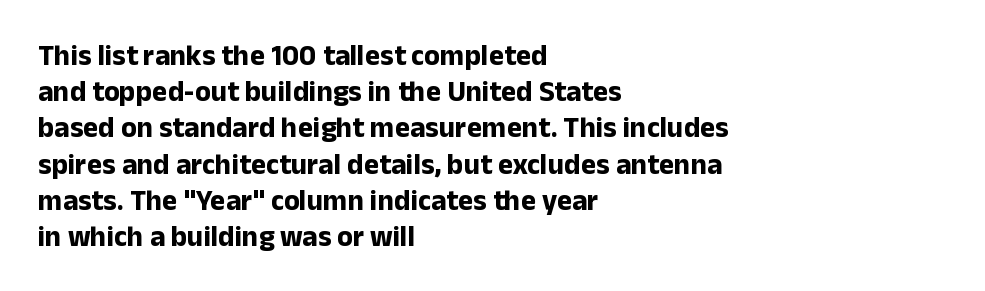
Q: Is the text bold? A: Yes.
Q: Is the text italic (slanted)? A: No, it is upright.
Q: Is the typeface a serif or a sans-serif typeface? A: Sans-serif.
Q: Is the text underlined? A: No.
Q: How is the paragraph aligned? A: Left-aligned.
Q: Is the spacing between letters normal or unusually wide? A: Normal.
Q: Is the spacing between lines tight, normal or loose? A: Normal.
Q: Width (condensed, normal, or wide)? A: Normal.
Q: Stroke contrast? A: Low.
Q: x-height? A: Medium.
Q: Monospaced? A: No.
